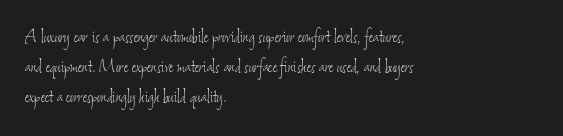
Q: Is the text bold? A: No.
Q: Is the text underlined? A: No.
Q: How is the paragraph aligned? A: Left-aligned.
Q: Is the spacing between letters normal or unusually wide? A: Normal.
Q: Is the spacing between lines tight, normal or loose? A: Normal.
